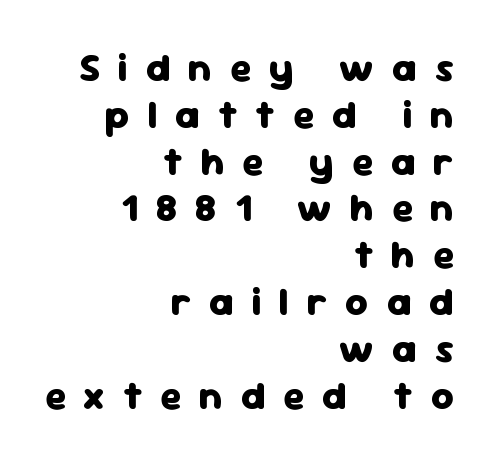
{"serif": "no", "italic": "no", "bold": "yes", "weight": "heavy", "width": "normal", "stroke_contrast": "low", "x_height": "medium", "monospaced": "no", "underline": "no", "align": "right", "line_spacing_ratio": 1.2, "letter_spacing": "wide", "letter_spacing_em": 0.46, "glyph_px": 39}
